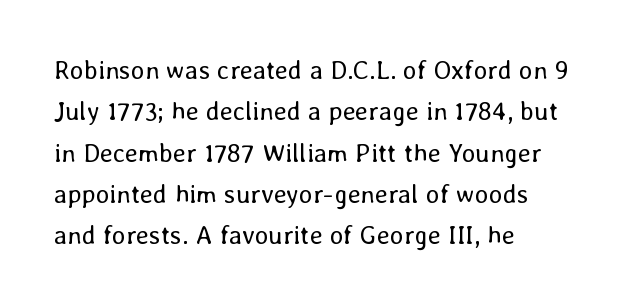
Each stroke keeps to a modest, everyday thickness or less. Whoever set this chose a conventional vertical rhythm. Caption: multi-line text, flush left, ragged right. Underlining? Definitely not there.
